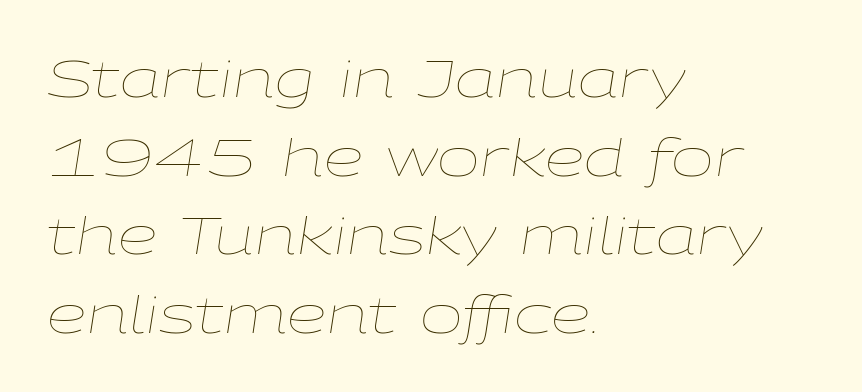
The specimen reads as italic at a glance. What stands out about the letter spacing? Nothing — it is the standard amount. Students, observe: this is what conventionally led text looks like. A light-to-regular cut is what we see here. Line starts are locked; line ends wander.
